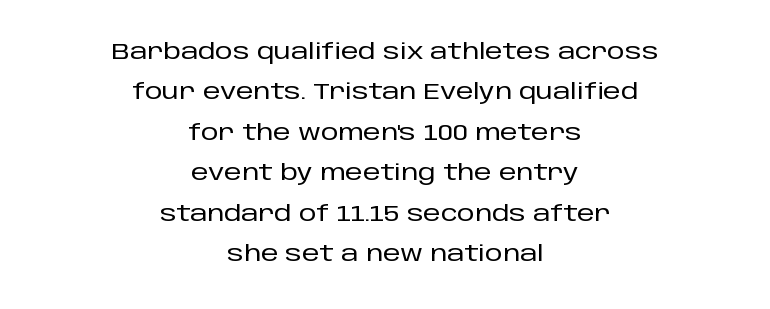
The image shows 22 px text type, upright; set centered, line spacing 1.84x, normal letter spacing, not underlined.
